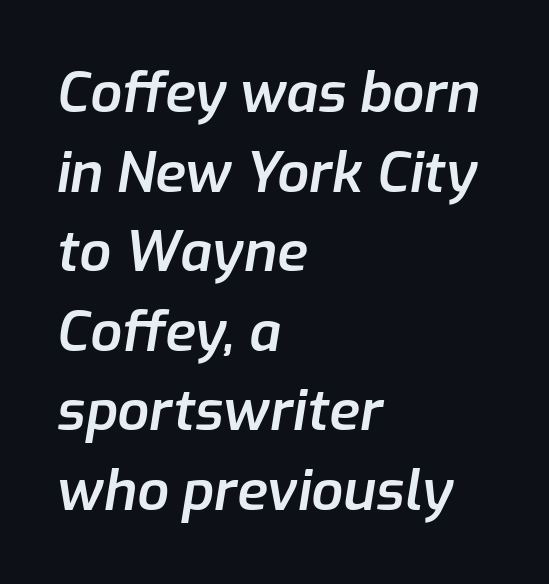
The image shows 56 px semibold type, italic (leaning right); set left-aligned, normal line spacing (1.42x), normal letter spacing, not underlined; low stroke contrast and a medium x-height.
